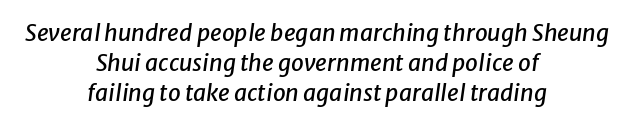
Tracking here is standard; glyphs follow each other at the usual distance. Regular leading. Horizontal alignment here is central, giving a formal, balanced look. The rendering applies a slant to the glyphs. A bare baseline throughout the passage.
